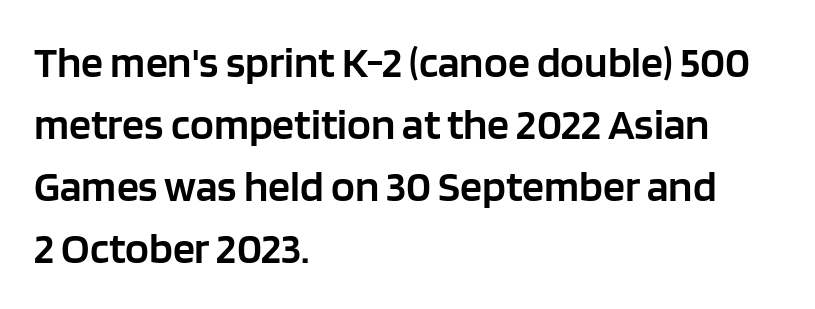
The strokes are fattened partway — semibold, not bold. Do the characters align in a grid? No, the font is proportional. Just letters on the line, the space beneath them empty. One glance says typical: line gaps are just what's usual.
